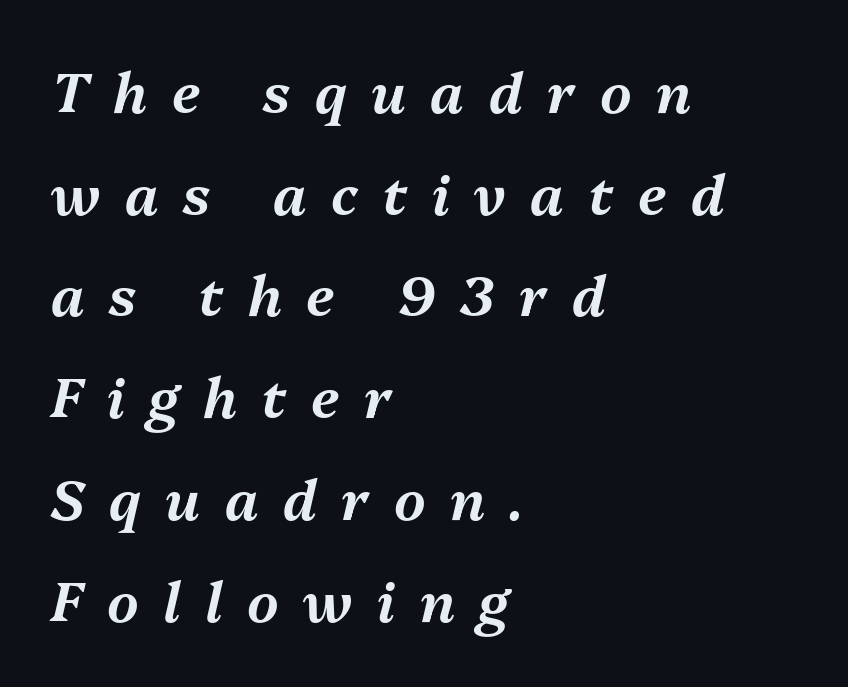
{"italic": "yes", "lean": "right", "slant_degrees": 13, "width": "normal", "stroke_contrast": "medium", "x_height": "medium", "monospaced": "no", "underline": "no", "align": "left", "line_spacing_ratio": 1.85, "letter_spacing": "wide", "letter_spacing_em": 0.45, "glyph_px": 55}
